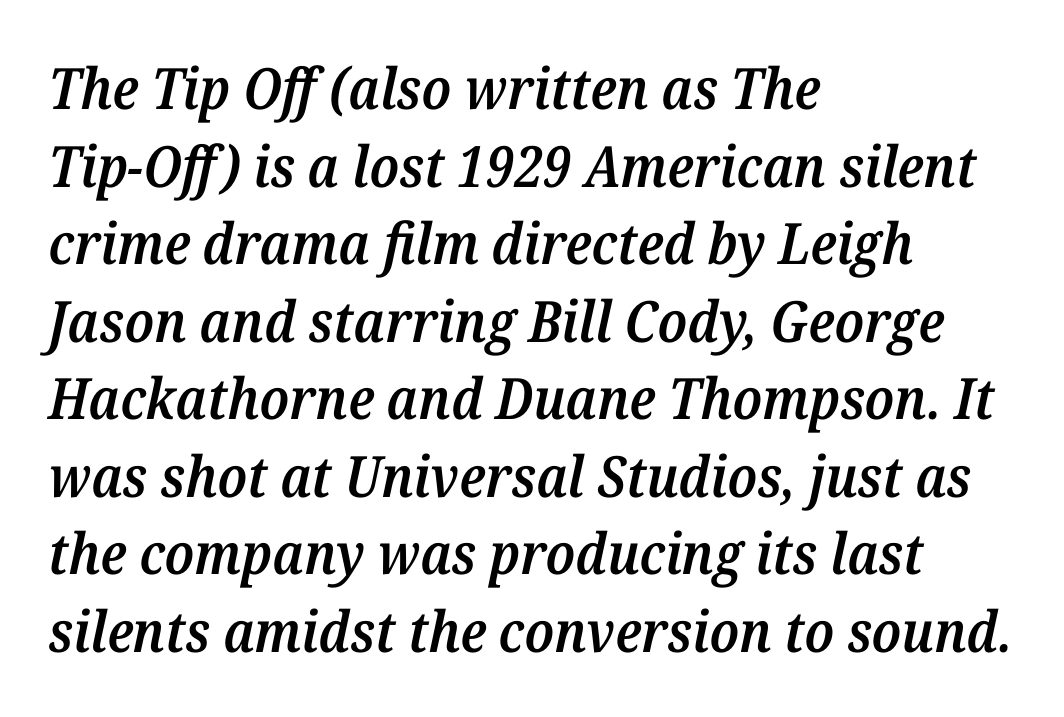
The image shows 57 px semibold serif type, italic (leaning right); set left-aligned, normal line spacing (1.36x), normal letter spacing, not underlined; medium stroke contrast and a medium x-height.
